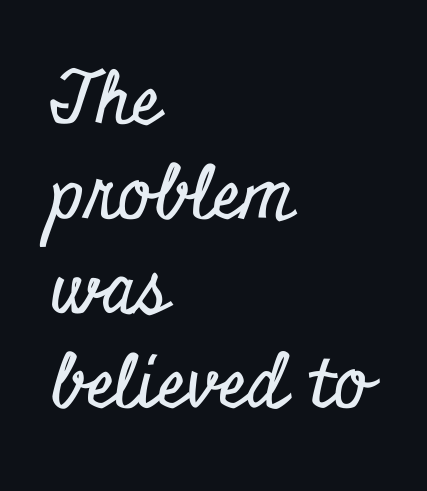
Each letter keeps its own natural width here, so spacing adapts to shape. Students, observe: this is what conventionally led text looks like. The lines in this sample share a left origin and differ only in where they stop.
